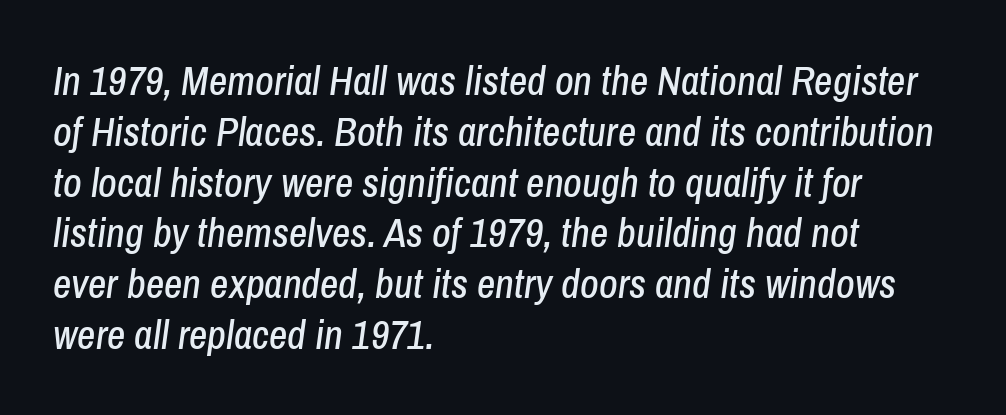
The image shows 40 px condensed type, italic (leaning right); set left-aligned, normal line spacing (1.27x), normal letter spacing, not underlined; low stroke contrast and a medium x-height.
